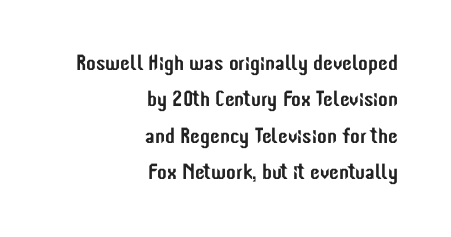
{"italic": "no", "underline": "no", "align": "right", "line_spacing": "normal", "line_spacing_ratio": 1.65, "letter_spacing": "normal", "letter_spacing_em": 0.0, "glyph_px": 22}
